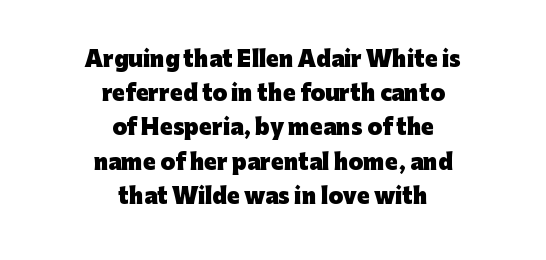
Q: Is the text bold? A: Yes.
Q: Is the text italic (slanted)? A: No, it is upright.
Q: Is the text underlined? A: No.
Q: How is the paragraph aligned? A: Centered.
Q: Is the spacing between letters normal or unusually wide? A: Normal.
Q: Is the spacing between lines tight, normal or loose? A: Normal.
